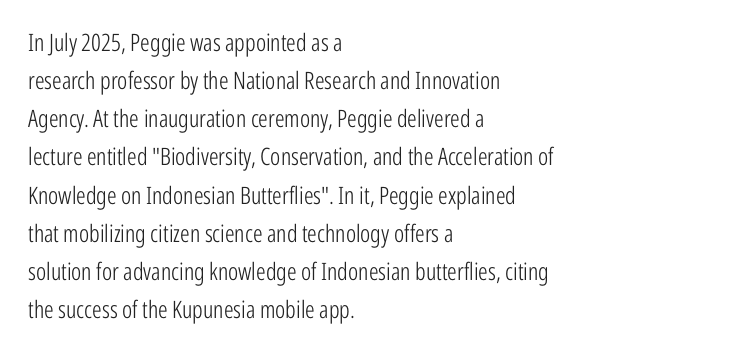
Is there much room between lines? A standard amount, neither cramped nor airy. A roman cut, with each character standing at attention. How are the letters spaced? Ordinarily, with no added tracking. This rendering features lettering with no underline. The paragraph shown leans on its left margin. The weight tops out at a normal text grade.
